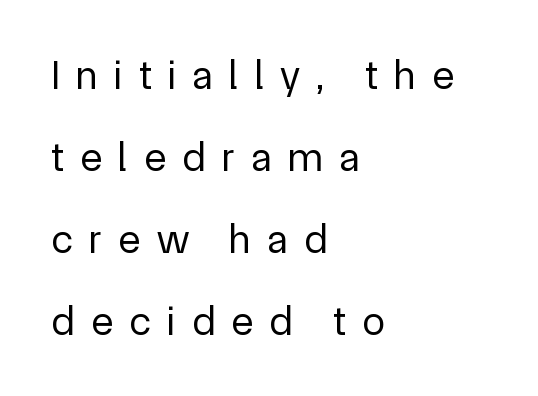
Q: Is the text bold? A: No.
Q: Is the text italic (slanted)? A: No, it is upright.
Q: Is the typeface a serif or a sans-serif typeface? A: Sans-serif.
Q: Is the text underlined? A: No.
Q: How is the paragraph aligned? A: Left-aligned.
Q: Is the spacing between letters normal or unusually wide? A: Unusually wide.
Q: Is the spacing between lines tight, normal or loose? A: Loose.
Q: Width (condensed, normal, or wide)? A: Normal.
Q: x-height? A: Medium.
Q: Monospaced? A: No.
